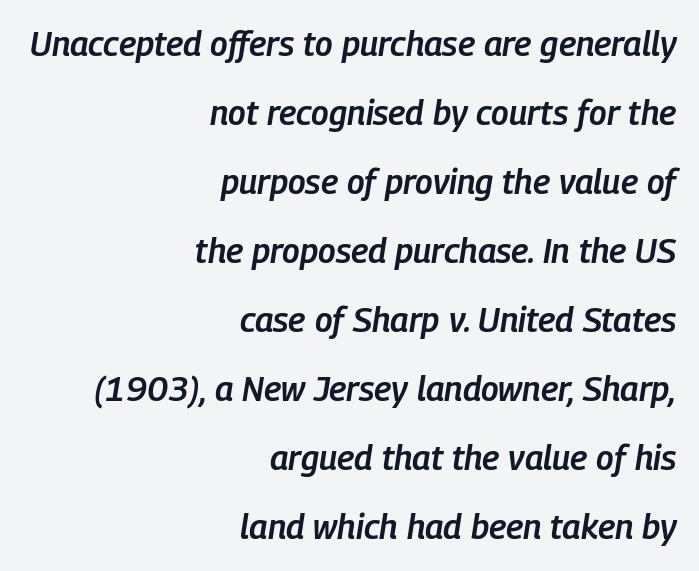
The image shows 34 px semibold, condensed type, italic (leaning right); set right-aligned, loose line spacing (2.03x), normal letter spacing, not underlined; low stroke contrast and a medium x-height.
